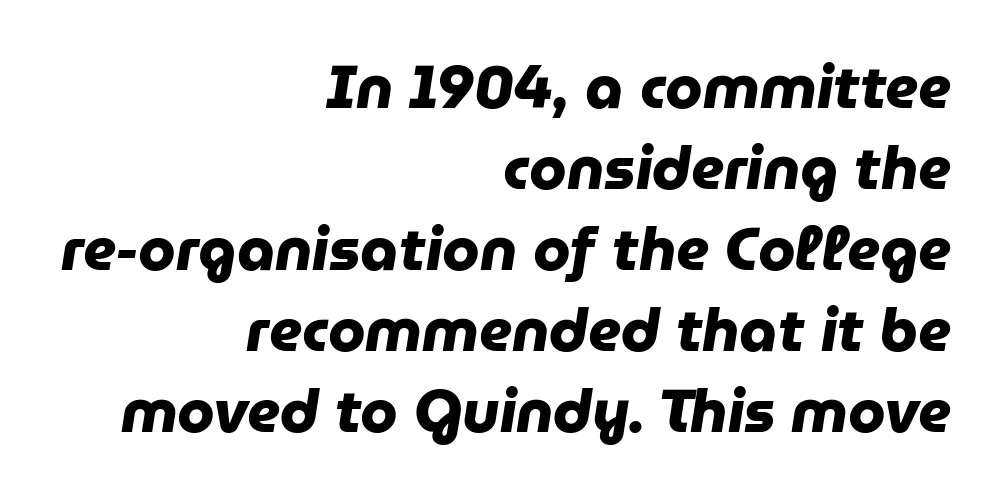
{"serif": "no", "bold": "yes", "weight": "heavy", "width": "normal", "stroke_contrast": "low", "x_height": "medium", "monospaced": "no", "underline": "no", "align": "right", "line_spacing": "normal", "line_spacing_ratio": 1.35, "letter_spacing": "normal", "letter_spacing_em": 0.0, "glyph_px": 60}
